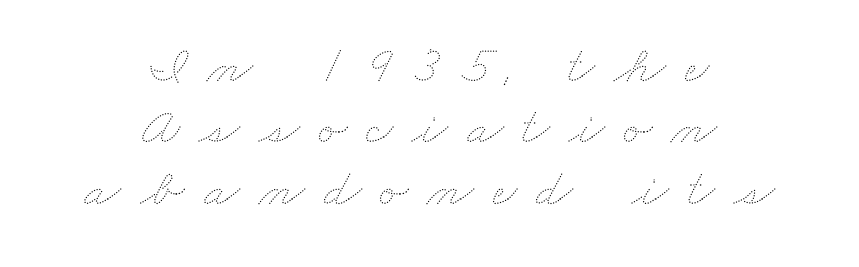
Q: Is the text bold? A: No.
Q: Is the text underlined? A: No.
Q: How is the paragraph aligned? A: Centered.
Q: Is the spacing between letters normal or unusually wide? A: Unusually wide.
Q: Width (condensed, normal, or wide)? A: Wide.
Q: Stroke contrast? A: Medium.
Q: x-height? A: Small.
Q: Monospaced? A: No.
